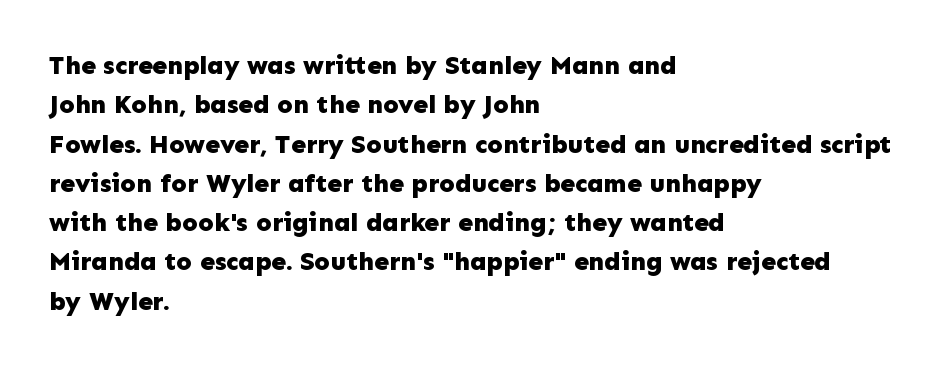
Q: Is the text bold? A: Yes.
Q: Is the text italic (slanted)? A: No, it is upright.
Q: Is the text underlined? A: No.
Q: How is the paragraph aligned? A: Left-aligned.
Q: Is the spacing between letters normal or unusually wide? A: Normal.
Q: Is the spacing between lines tight, normal or loose? A: Normal.
